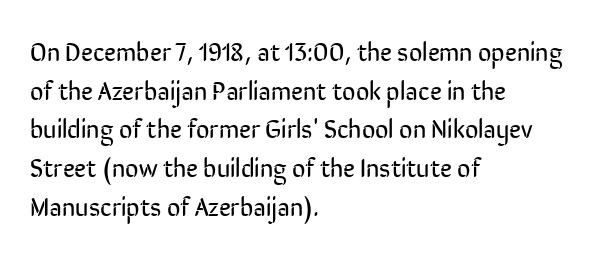
Posture: vertical. The weight tops out at a normal text grade. Words appear dense and cohesive because spacing is normal. If you drew a ruler down the left edge, every line would touch it. Line spacing here is normal. Underline: absent.
